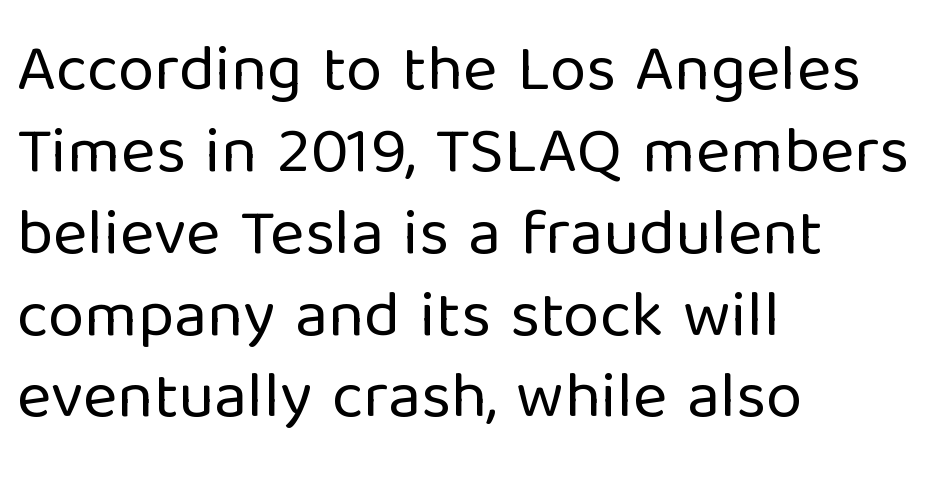
The image shows 66 px regular-weight sans-serif type, upright; set left-aligned, line spacing 1.24x, normal letter spacing, not underlined; low stroke contrast and a medium x-height.
